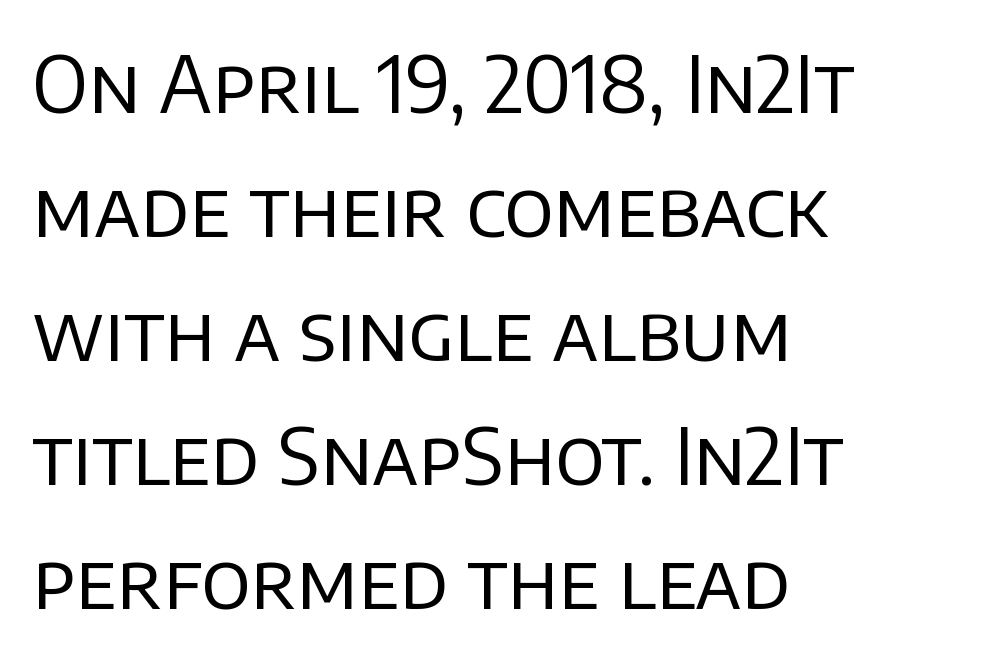
Q: Is the text bold? A: No.
Q: Is the text italic (slanted)? A: No, it is upright.
Q: Is the typeface a serif or a sans-serif typeface? A: Sans-serif.
Q: Is the text underlined? A: No.
Q: How is the paragraph aligned? A: Left-aligned.
Q: Is the spacing between letters normal or unusually wide? A: Normal.
Q: Is the spacing between lines tight, normal or loose? A: Normal.
Q: Width (condensed, normal, or wide)? A: Normal.
Q: Stroke contrast? A: Low.
Q: x-height? A: Large.
Q: Monospaced? A: No.
